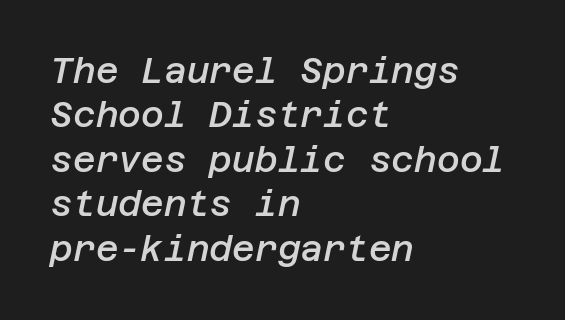
Summary of vertical rhythm: regular, with standard interline spacing. Summary of weight: moderately heavy, a semibold. The specimen omits any rule beneath the text block's lines. The letterforms sit shoulder to shoulder at normal distance. Line beginnings align vertically; line endings do not. Yep, that's italic — everything's leaning.
